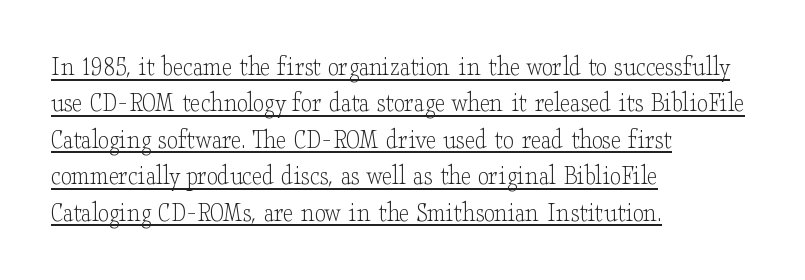
{"serif": "yes", "italic": "no", "bold": "no", "weight": "light", "width": "wide", "stroke_contrast": "low", "x_height": "small", "monospaced": "no", "underline": "yes", "align": "left", "line_spacing": "normal", "line_spacing_ratio": 1.3, "letter_spacing": "normal", "letter_spacing_em": 0.0, "glyph_px": 28}
